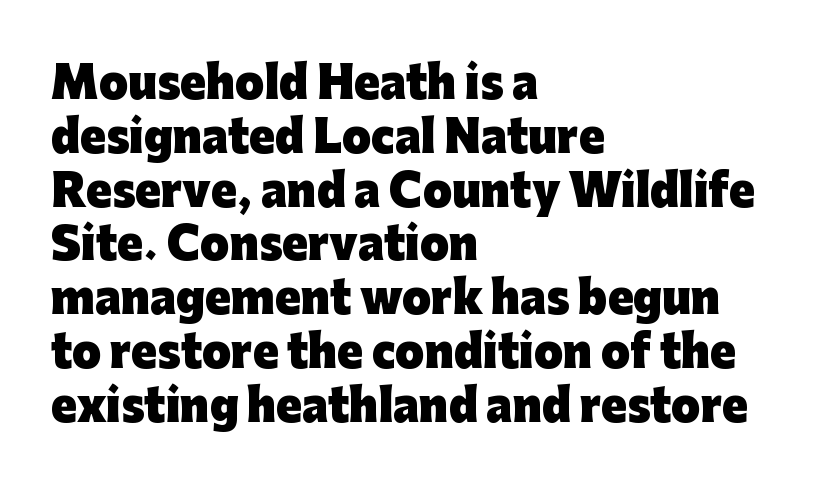
Q: Is the text bold? A: Yes.
Q: Is the text italic (slanted)? A: No, it is upright.
Q: Is the typeface a serif or a sans-serif typeface? A: Sans-serif.
Q: Is the text underlined? A: No.
Q: How is the paragraph aligned? A: Left-aligned.
Q: Is the spacing between letters normal or unusually wide? A: Normal.
Q: Is the spacing between lines tight, normal or loose? A: Normal.
Q: Width (condensed, normal, or wide)? A: Normal.
Q: Stroke contrast? A: Low.
Q: x-height? A: Medium.
Q: Monospaced? A: No.
